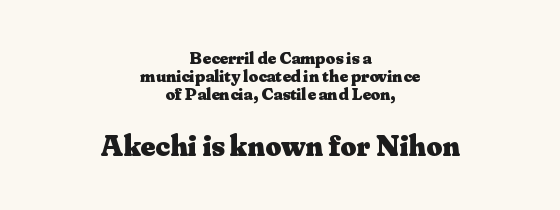
Q: Is the text bold? A: Yes.
Q: Is the text italic (slanted)? A: No, it is upright.
Q: Is the typeface a serif or a sans-serif typeface? A: Serif.
Q: Is the text underlined? A: No.
Q: How is the paragraph aligned? A: Centered.
Q: Is the spacing between letters normal or unusually wide? A: Normal.
Q: Is the spacing between lines tight, normal or loose? A: Tight.
Q: Which block of text is set in a larger size, the first (top) or the second (bottom)? A: The second (bottom) one.
Q: Width (condensed, normal, or wide)? A: Normal.
Q: Stroke contrast? A: Medium.
Q: x-height? A: Small.
Q: Monospaced? A: No.
